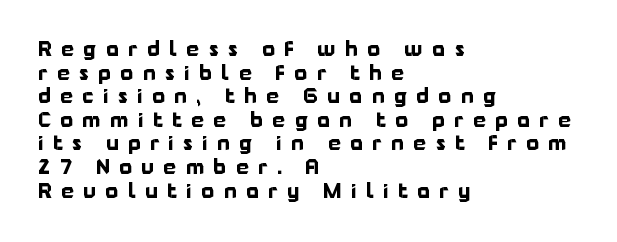
Q: Is the text bold? A: Yes.
Q: Is the text italic (slanted)? A: No, it is upright.
Q: Is the text underlined? A: No.
Q: How is the paragraph aligned? A: Left-aligned.
Q: Is the spacing between letters normal or unusually wide? A: Unusually wide.
